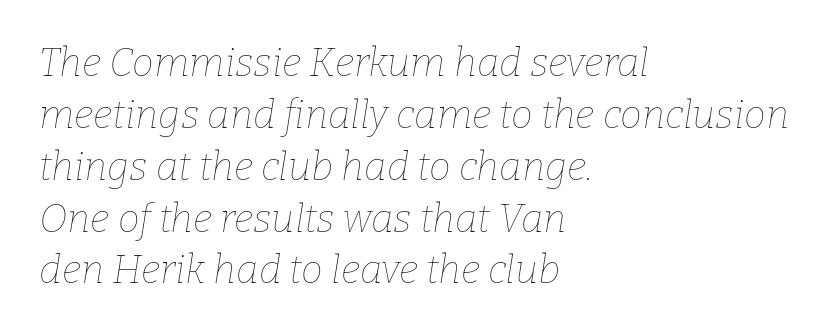
Q: Is the text bold? A: No.
Q: Is the text italic (slanted)? A: Yes, it leans right by about 9 degrees.
Q: Is the text underlined? A: No.
Q: How is the paragraph aligned? A: Left-aligned.
Q: Is the spacing between letters normal or unusually wide? A: Normal.
Q: Is the spacing between lines tight, normal or loose? A: Normal.
Q: Width (condensed, normal, or wide)? A: Normal.
Q: Stroke contrast? A: Low.
Q: x-height? A: Medium.
Q: Monospaced? A: No.
